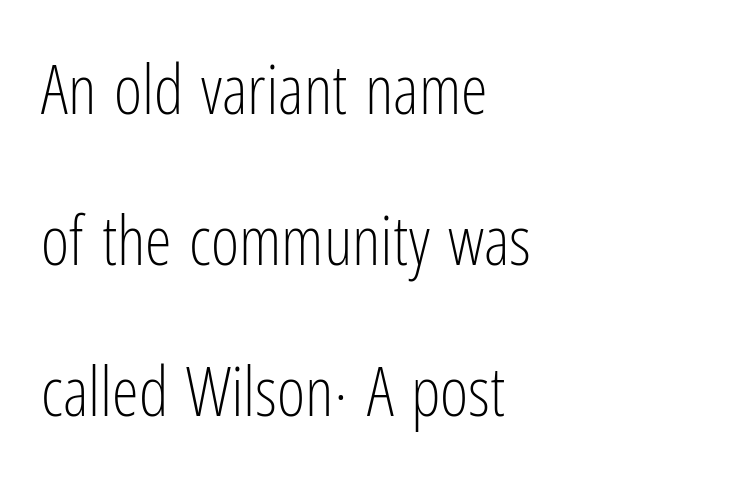
{"serif": "no", "italic": "no", "bold": "no", "weight": "light", "width": "condensed", "stroke_contrast": "low", "x_height": "medium", "monospaced": "no", "underline": "no", "align": "left", "line_spacing": "loose", "line_spacing_ratio": 2.22, "letter_spacing": "normal", "letter_spacing_em": 0.0, "glyph_px": 68}
